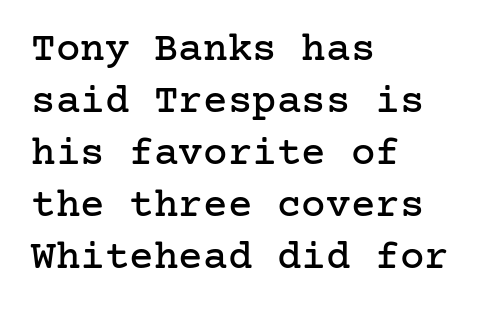
The image shows 41 px serif type, upright; set left-aligned, normal line spacing (1.27x), normal letter spacing, not underlined; low stroke contrast and a medium x-height.
